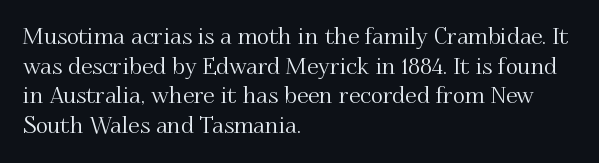
Q: Is the text italic (slanted)? A: No, it is upright.
Q: Is the text underlined? A: No.
Q: How is the paragraph aligned? A: Left-aligned.
Q: Is the spacing between letters normal or unusually wide? A: Normal.
Q: Is the spacing between lines tight, normal or loose? A: Normal.
